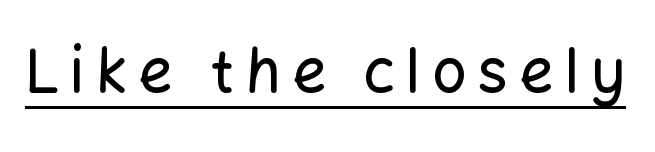
Italic: no, the glyphs are upright roman. This sample has the flowing, uneven cadence of proportional lettering. Underlined type. The rendering shows plain stroke endings on the letterforms — a sans-serif design.
